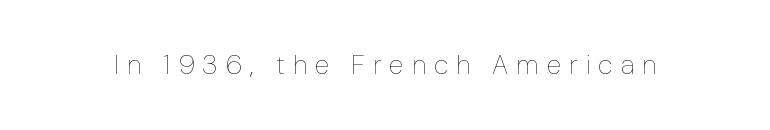
The image shows 27 px text type, upright; set unusually wide letter spacing (+0.3 em), not underlined.
